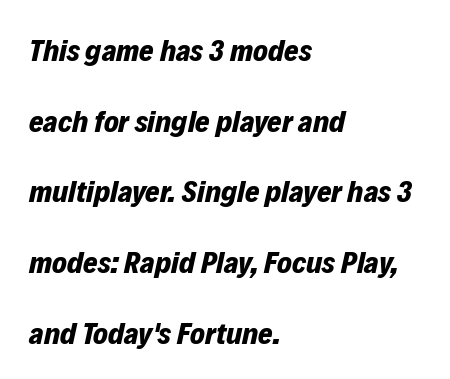
The image shows 31 px bold type, italic (leaning right); set left-aligned, loose line spacing (2.28x), normal letter spacing, not underlined; low stroke contrast and a medium x-height.
